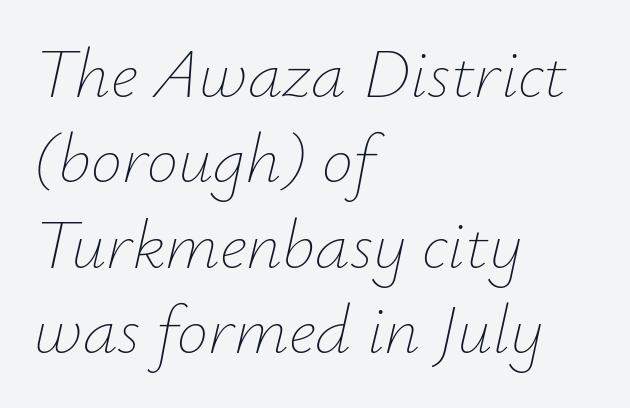
Characters follow at the spacing the type designer built in. A light-to-regular cut is what we see here. Think of a printed novel: that variable character pitch is what you see here. Unmarked baselines from the first word to the last.
